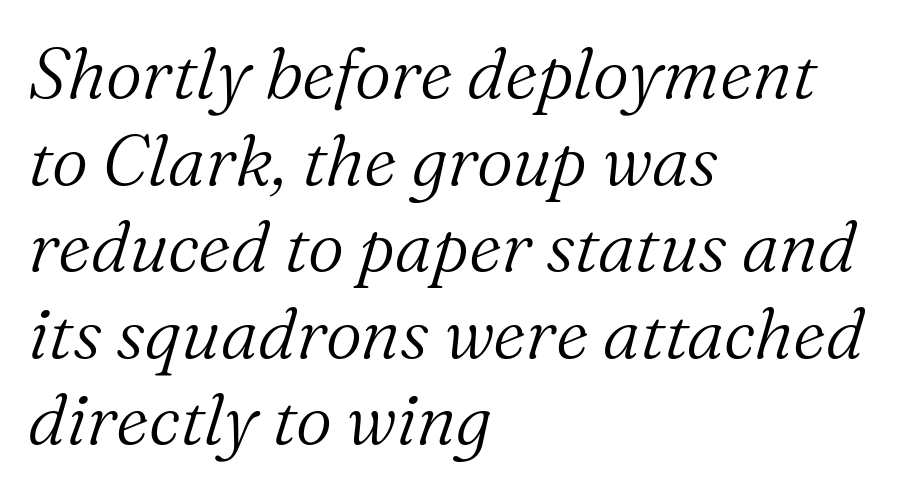
Q: Is the text bold? A: No.
Q: Is the text italic (slanted)? A: Yes, it leans right by about 16 degrees.
Q: Is the typeface a serif or a sans-serif typeface? A: Serif.
Q: Is the text underlined? A: No.
Q: How is the paragraph aligned? A: Left-aligned.
Q: Is the spacing between letters normal or unusually wide? A: Normal.
Q: Width (condensed, normal, or wide)? A: Normal.
Q: Stroke contrast? A: Medium.
Q: x-height? A: Medium.
Q: Monospaced? A: No.
